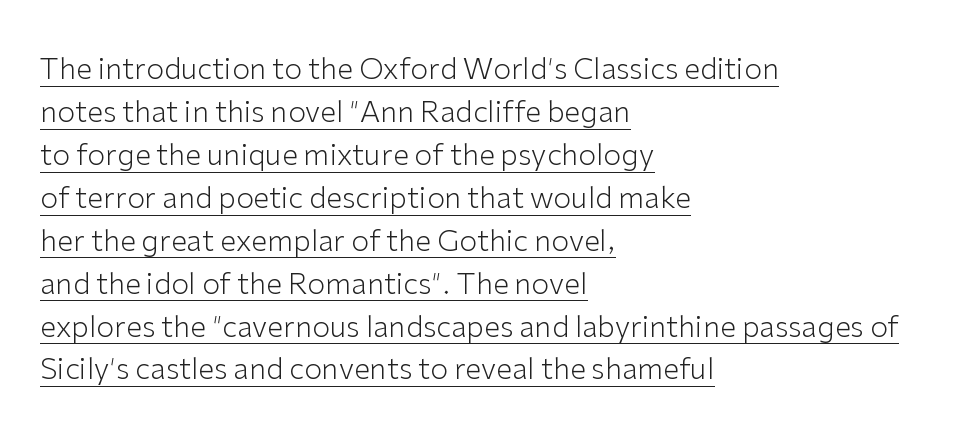
The image shows 29 px light sans-serif type, upright; set left-aligned, normal line spacing (1.48x), normal letter spacing, underlined; low stroke contrast and a medium x-height.
